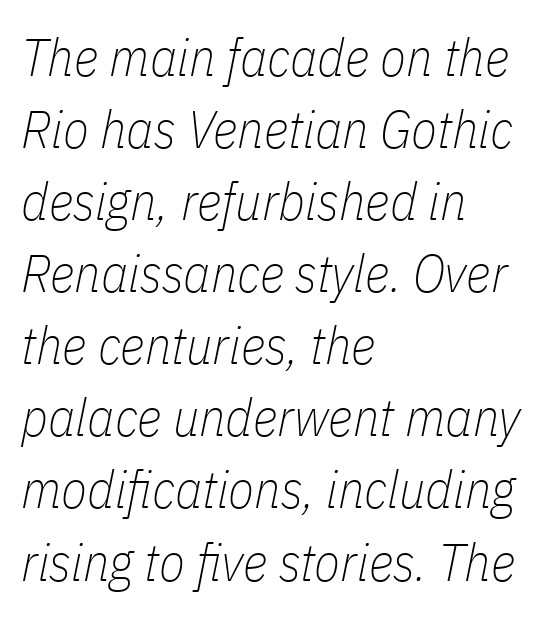
Q: Is the text bold? A: No.
Q: Is the text italic (slanted)? A: Yes, it leans right by about 11 degrees.
Q: Is the text underlined? A: No.
Q: How is the paragraph aligned? A: Left-aligned.
Q: Is the spacing between letters normal or unusually wide? A: Normal.
Q: Is the spacing between lines tight, normal or loose? A: Normal.
Q: Width (condensed, normal, or wide)? A: Condensed.
Q: Stroke contrast? A: Low.
Q: x-height? A: Medium.
Q: Monospaced? A: No.
